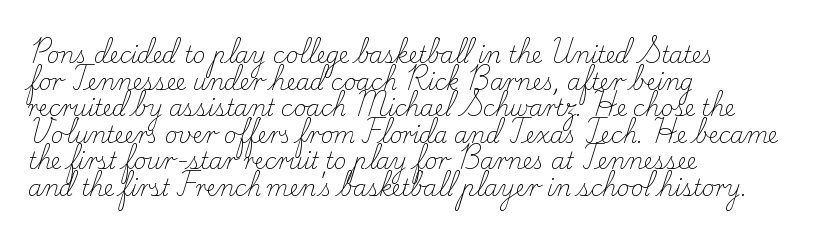
The face used here is rendered with its standard letterfit. The rag falls on the right side of this text block. The typeface has the unassuming heft of standard copy or less.
